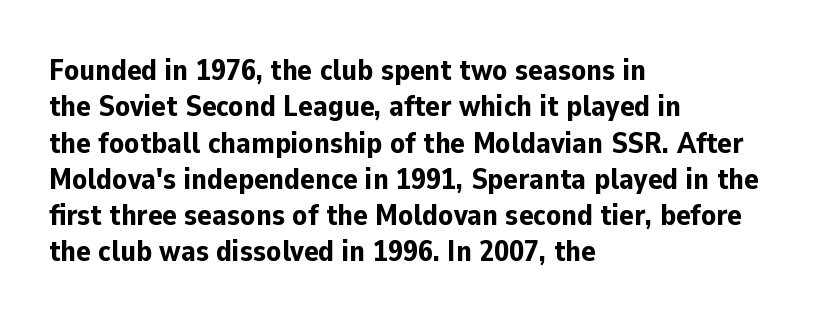
Words float on clear page, feet unadorned. Upright lettering throughout. Is this a sans? Yes — the strokes have no serifs. Between one letter and the next there's only the usual sliver of space.
